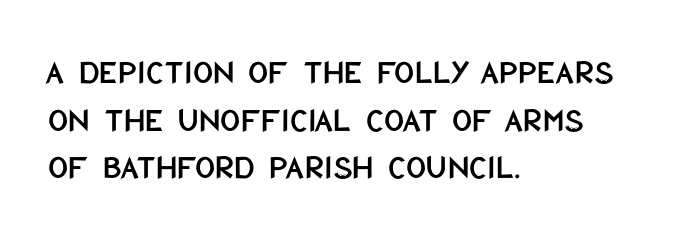
{"serif": "no", "italic": "no", "width": "condensed", "stroke_contrast": "low", "x_height": "large", "monospaced": "no", "underline": "no", "align": "left", "line_spacing": "normal", "line_spacing_ratio": 1.36, "letter_spacing": "normal", "letter_spacing_em": 0.0, "glyph_px": 35}
